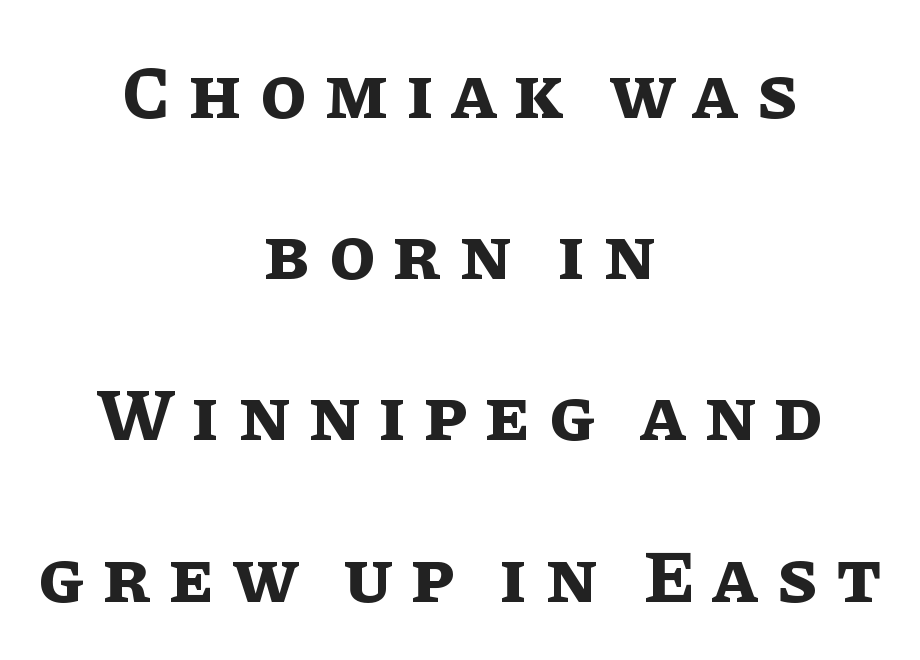
Q: Is the text bold? A: Yes.
Q: Is the text italic (slanted)? A: No, it is upright.
Q: Is the text underlined? A: No.
Q: How is the paragraph aligned? A: Centered.
Q: Is the spacing between letters normal or unusually wide? A: Unusually wide.
Q: Is the spacing between lines tight, normal or loose? A: Loose.
Q: Width (condensed, normal, or wide)? A: Normal.
Q: Stroke contrast? A: Low.
Q: x-height? A: Large.
Q: Monospaced? A: No.
